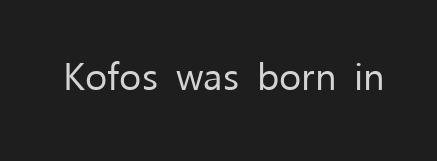
Q: Is the text bold? A: No.
Q: Is the text italic (slanted)? A: No, it is upright.
Q: Is the typeface a serif or a sans-serif typeface? A: Sans-serif.
Q: Is the text underlined? A: No.
Q: Is the spacing between letters normal or unusually wide? A: Normal.
Q: Width (condensed, normal, or wide)? A: Normal.
Q: Stroke contrast? A: Low.
Q: x-height? A: Medium.
Q: Monospaced? A: No.
